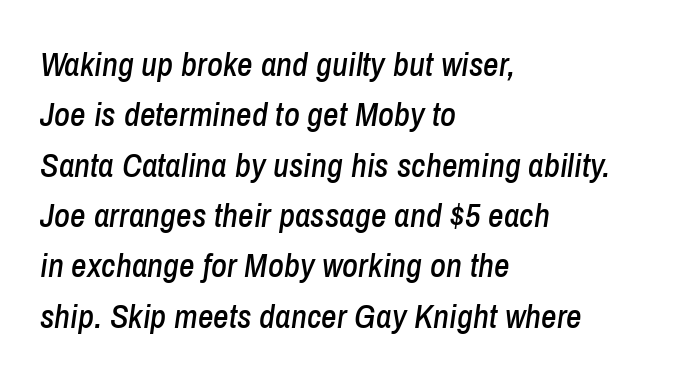
{"italic": "yes", "lean": "right", "slant_degrees": 8, "width": "condensed", "stroke_contrast": "low", "x_height": "medium", "monospaced": "no", "underline": "no", "align": "left", "line_spacing": "normal", "line_spacing_ratio": 1.48, "letter_spacing": "normal", "letter_spacing_em": 0.0, "glyph_px": 34}
